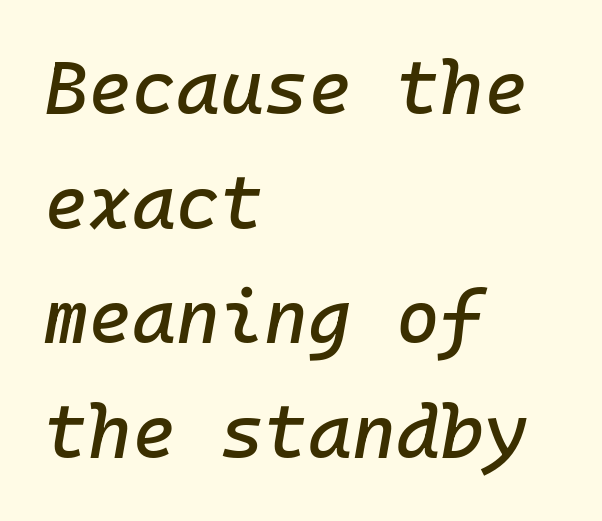
The letters are slanted; this is an italic face. Just letters on the line, the space beneath them empty. Horizontally, the lines are justified to the leading edge only. The line texture is even and compact thanks to regular tracking. The leading is moderate, giving the passage an even texture.
